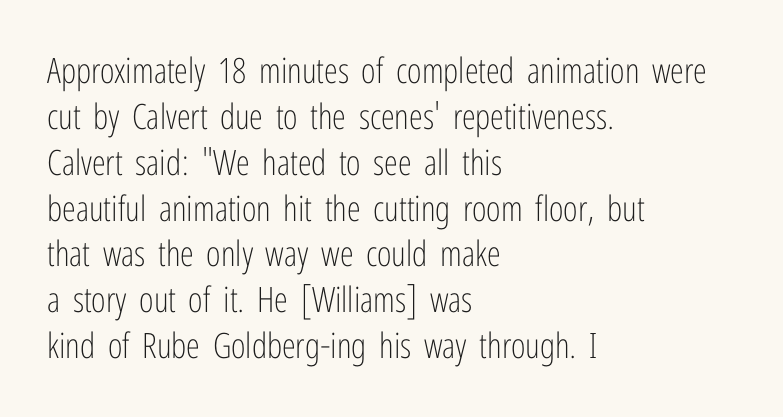
Does the copy run flush right? No — it runs flush left. On a weight scale, this lands at 450 or below. Tracking here is standard; glyphs follow each other at the usual distance. Line spacing here is normal. Ascenders rise straight up at ninety degrees.
